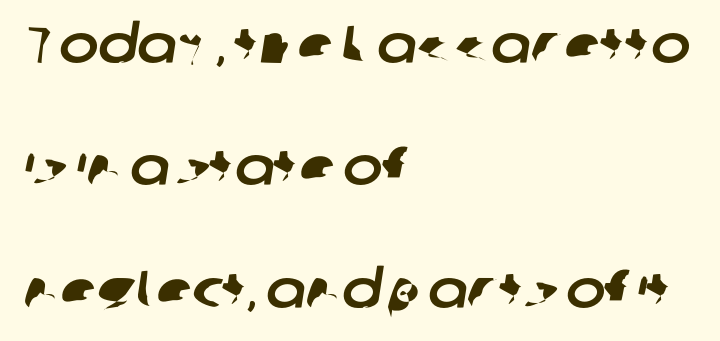
The foot of each line stays bare and open. Typographically, this falls in the sans-serif category. Honestly, the letter spacing is just normal — you wouldn't notice it. The rag falls on the right side of this text block. The rendering uses natural spacing where letterforms have individual widths. The line-height multiplier appears high, well above default.
